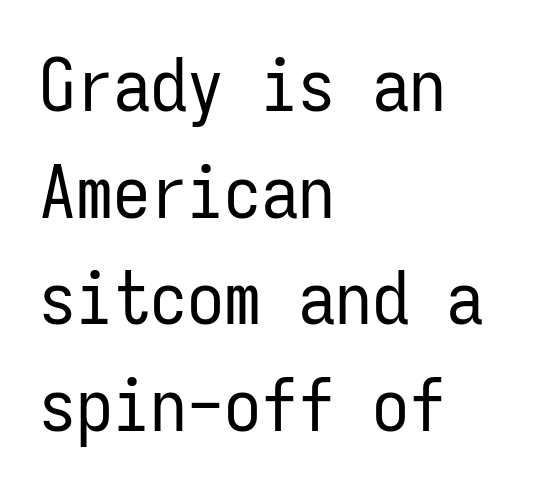
Default kerning and tracking; the words read as compact shapes. The setting favours the left margin, as ordinary paragraphs usually do. The axis of the letterforms is exactly vertical. How would I describe the line gaps? Plain and ordinary. Nothing sits at the stroke ends, so this counts as sans-serif. The letters march in equal steps, a hallmark of fixed-pitch type.
